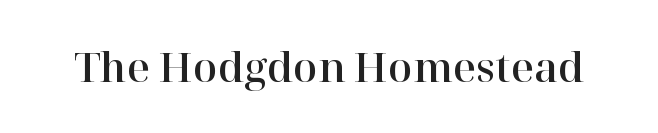
The image shows 40 px serif type, upright; set normal letter spacing, not underlined; high stroke contrast and a medium x-height.
